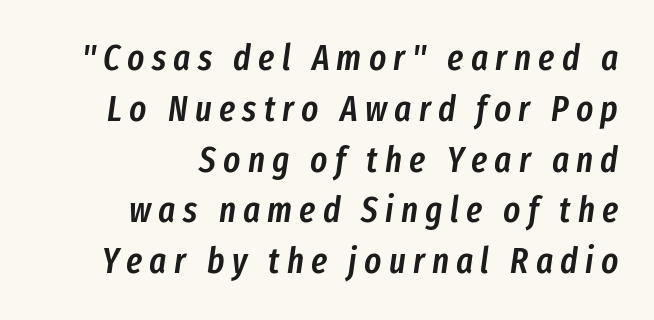
The image shows 36 px semibold, condensed type, italic (leaning right); set right-aligned, normal line spacing (1.41x), unusually wide letter spacing (+0.2 em), not underlined; low stroke contrast and a medium x-height.
